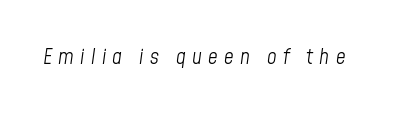
Q: Is the text bold? A: No.
Q: Is the text italic (slanted)? A: Yes, it leans right by about 8 degrees.
Q: Is the text underlined? A: No.
Q: Is the spacing between letters normal or unusually wide? A: Unusually wide.
